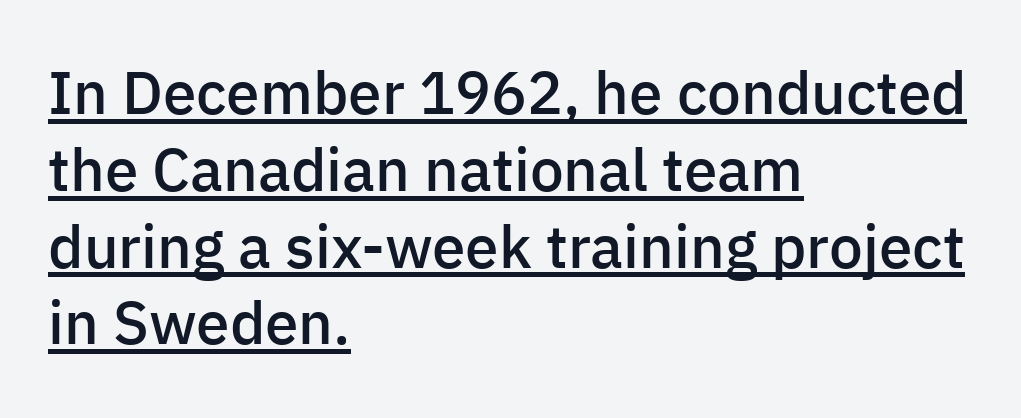
A typesetter would call this proportional, since set widths differ per character. In designer terms, the underline attribute is active on this setting. Is the type bold? Partly — it's a semibold, heavier than regular but not fully bold. Stroke terminals: plain, sans-serif.
